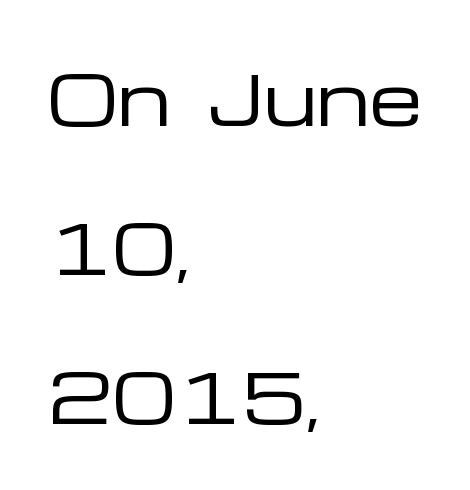
The image shows 68 px regular-weight, wide sans-serif type, upright; set left-aligned, loose line spacing (2.19x), normal letter spacing, not underlined; low stroke contrast and a medium x-height.
